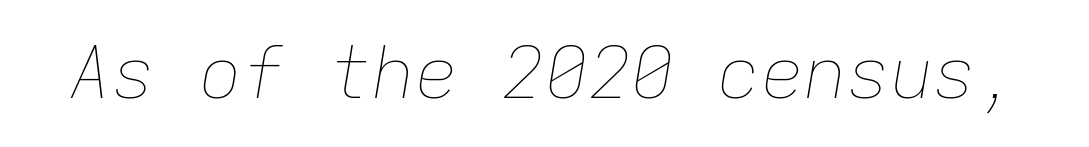
{"italic": "yes", "lean": "right", "slant_degrees": 9, "bold": "no", "weight": "thin", "width": "normal", "stroke_contrast": "low", "x_height": "medium", "monospaced": "yes", "underline": "no", "letter_spacing": "normal", "letter_spacing_em": 0.0, "glyph_px": 72}
